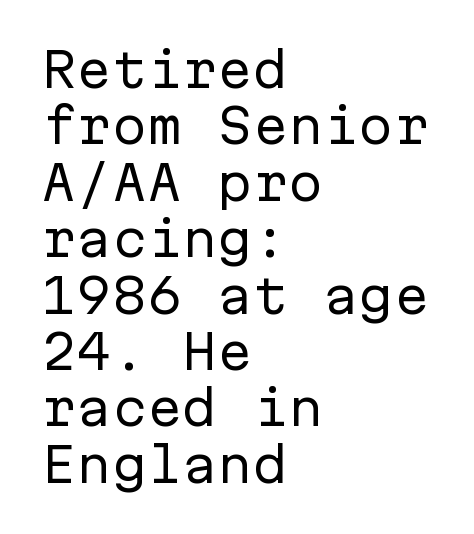
Regarding serifs, this sample does without them. Has an underline been added? It has not. Looks like terminal output: every glyph gets an equal slot. The font's upright variant was chosen for this text. Caption: standard tracking, unaltered. One-word summary of the alignment: left.
